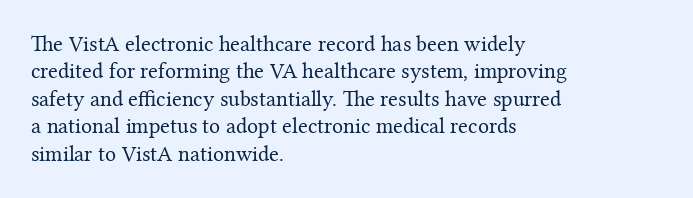
{"italic": "no", "bold": "no", "underline": "no", "align": "left", "line_spacing": "normal", "line_spacing_ratio": 1.25, "letter_spacing": "normal", "letter_spacing_em": 0.0, "glyph_px": 22}
